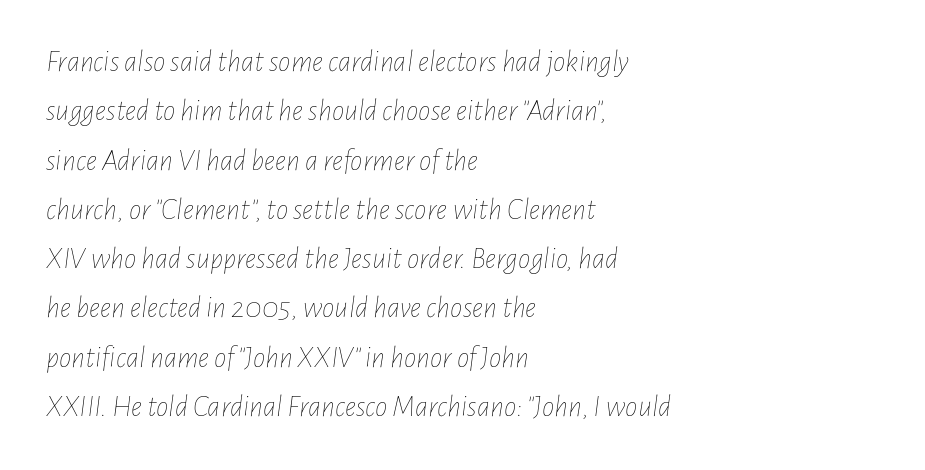
Q: Is the text bold? A: No.
Q: Is the text italic (slanted)? A: Yes, it leans right by about 7 degrees.
Q: Is the text underlined? A: No.
Q: How is the paragraph aligned? A: Left-aligned.
Q: Is the spacing between letters normal or unusually wide? A: Normal.
Q: Is the spacing between lines tight, normal or loose? A: Normal.
Q: Width (condensed, normal, or wide)? A: Condensed.
Q: Stroke contrast? A: Low.
Q: x-height? A: Medium.
Q: Monospaced? A: No.
